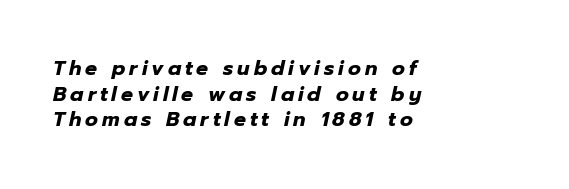
Q: Is the text bold? A: Yes.
Q: Is the text italic (slanted)? A: Yes, it leans right by about 12 degrees.
Q: Is the text underlined? A: No.
Q: How is the paragraph aligned? A: Left-aligned.
Q: Is the spacing between letters normal or unusually wide? A: Unusually wide.
Q: Is the spacing between lines tight, normal or loose? A: Normal.
